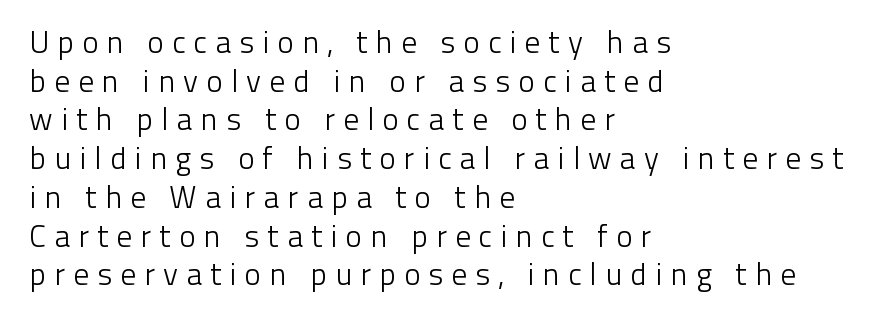
The glyphs in this specimen are sans serif. Compared with a typical body face, this is equally light or lighter still. This rendering uses left alignment, leaving the right contour irregular. Regular leading. Honestly, there is no underline to notice here at all. The letters advance in unequal steps, a hallmark of proportional type.
